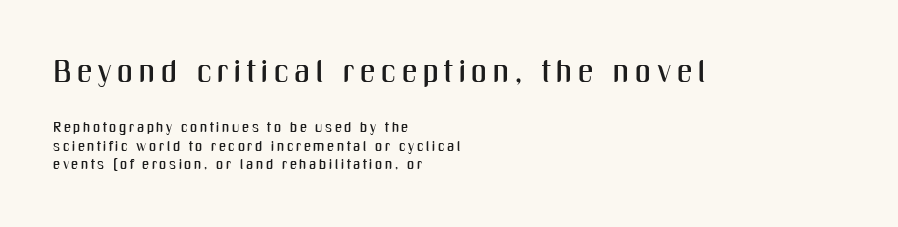
The image shows 31 px condensed sans-serif type, upright; set left-aligned, normal line spacing (1.33x), not underlined; the first (top) block is 2.21x larger; medium stroke contrast and a medium x-height.
